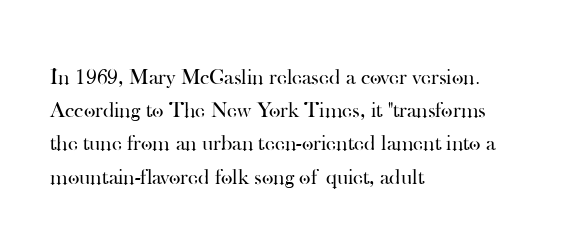
{"italic": "no", "bold": "no", "underline": "no", "align": "left", "line_spacing": "normal", "line_spacing_ratio": 1.51, "letter_spacing": "normal", "letter_spacing_em": 0.0, "glyph_px": 22}
